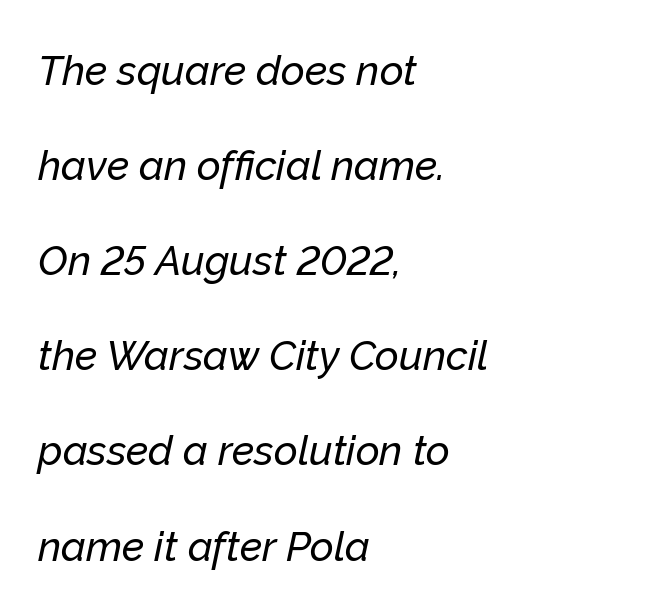
The space between consecutive lines is lavish. A classic flush-left, rag-right setting is used for this passage. The area under the type is left untouched. Slanted lettering throughout. Note the varied advance widths — an 'i' is clearly narrower than an 'm'.
